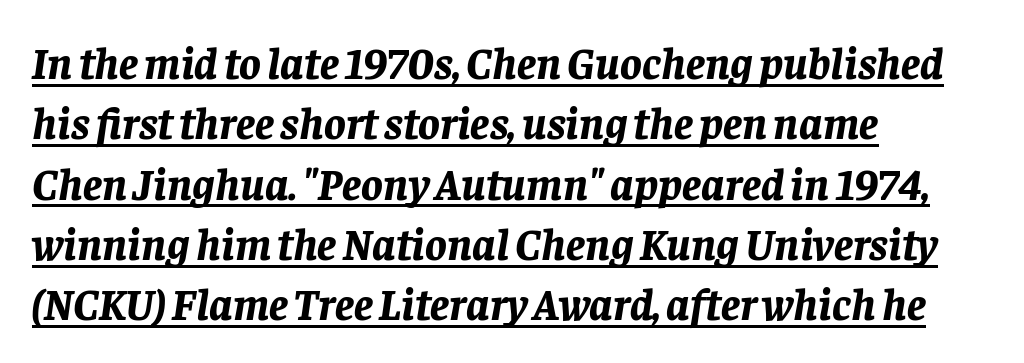
The image shows 45 px bold type, italic (leaning right); set left-aligned, normal line spacing (1.34x), normal letter spacing, underlined; low stroke contrast and a large x-height.
